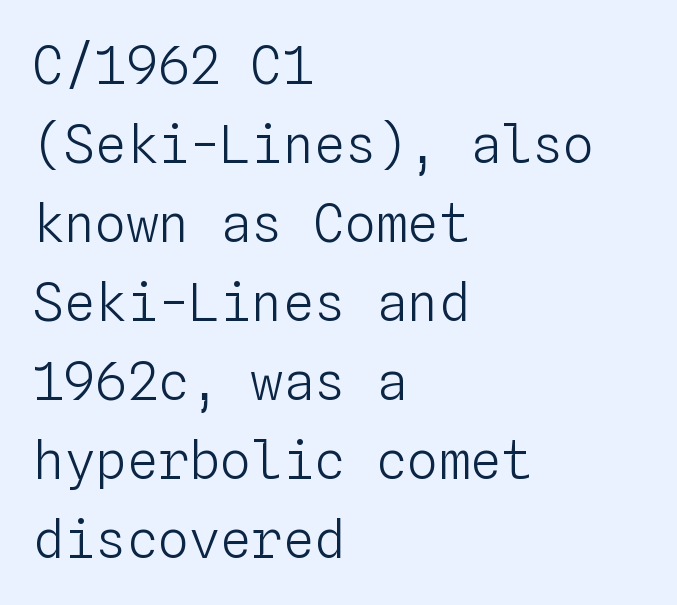
{"italic": "no", "bold": "no", "weight": "light", "width": "normal", "stroke_contrast": "low", "x_height": "medium", "monospaced": "yes", "underline": "no", "align": "left", "line_spacing": "normal", "line_spacing_ratio": 1.52, "letter_spacing": "normal", "letter_spacing_em": 0.0, "glyph_px": 52}
